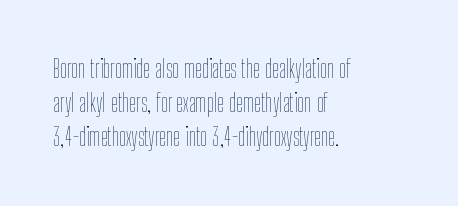
The image shows 25 px text type, upright; set left-aligned, normal line spacing (1.37x), normal letter spacing, not underlined.
